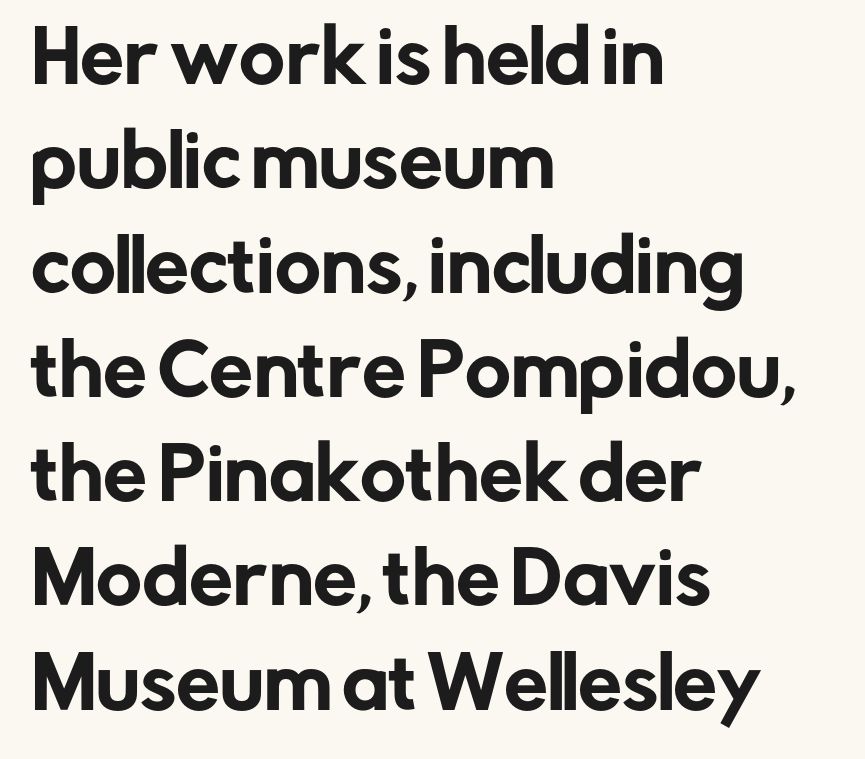
Q: Is the text italic (slanted)? A: No, it is upright.
Q: Is the typeface a serif or a sans-serif typeface? A: Sans-serif.
Q: Is the text underlined? A: No.
Q: How is the paragraph aligned? A: Left-aligned.
Q: Is the spacing between letters normal or unusually wide? A: Normal.
Q: Is the spacing between lines tight, normal or loose? A: Normal.
Q: Width (condensed, normal, or wide)? A: Normal.
Q: Stroke contrast? A: Low.
Q: x-height? A: Medium.
Q: Monospaced? A: No.
